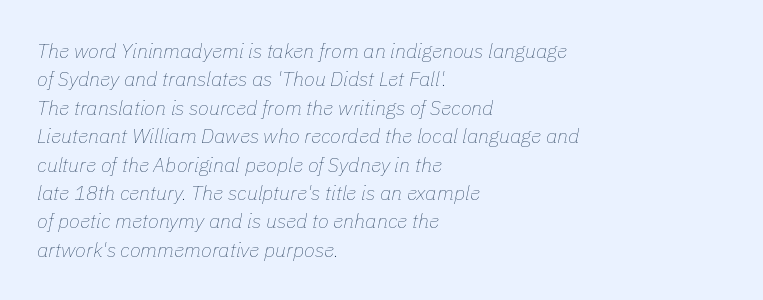
Letter spacing: default. The space directly below the letters is spotless. Is the type slanted? Yes — the strokes lean at a clear angle. Weight: in the light-to-regular range. Rows of type keep a routine distance in the vertical direction. The text block is weighted toward the left margin, trailing off unevenly rightward.
